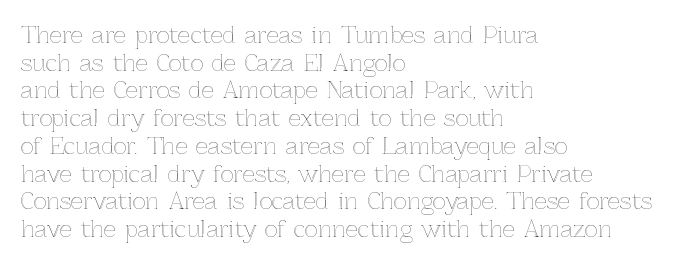
{"italic": "no", "underline": "no", "align": "left", "line_spacing": "normal", "line_spacing_ratio": 1.26, "letter_spacing": "normal", "letter_spacing_em": 0.0, "glyph_px": 22}
